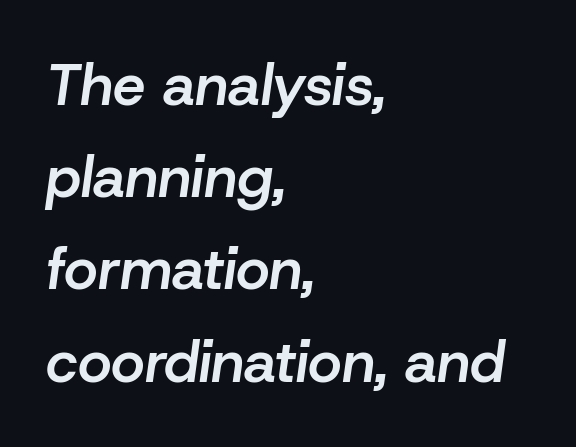
{"italic": "yes", "lean": "right", "slant_degrees": 8, "bold": "semi", "weight": "semibold", "width": "normal", "stroke_contrast": "low", "x_height": "medium", "monospaced": "no", "underline": "no", "align": "left", "line_spacing": "normal", "line_spacing_ratio": 1.59, "letter_spacing": "normal", "letter_spacing_em": 0.0, "glyph_px": 58}
